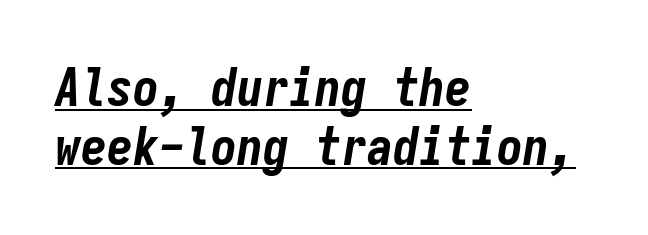
Think of a typewriter: that constant character pitch is what you see here. A full-strength bold gives these letters their thick strokes. This rendering leaves character spacing at its baseline value. Underlined type.
